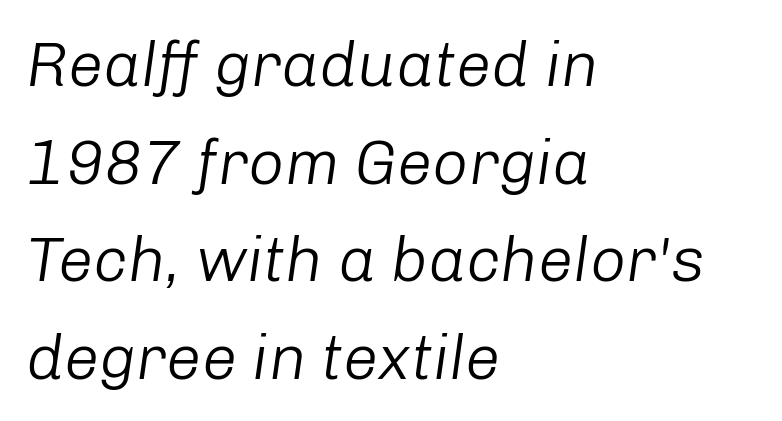
Regarding leading, the lines here are spaced in the standard way. Line beginnings align vertically; line endings do not. When letters slant like this, we call the style italic. This reads as an unemphasized weight, regular at the heaviest.
